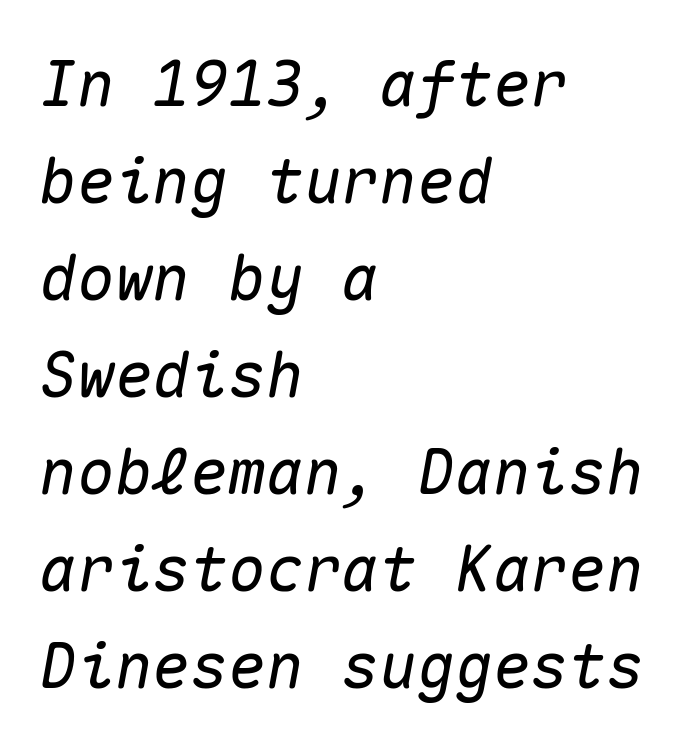
The image shows 63 px text type, italic (leaning right), monospaced; set left-aligned, normal line spacing (1.54x), normal letter spacing, not underlined; medium stroke contrast and a medium x-height.
